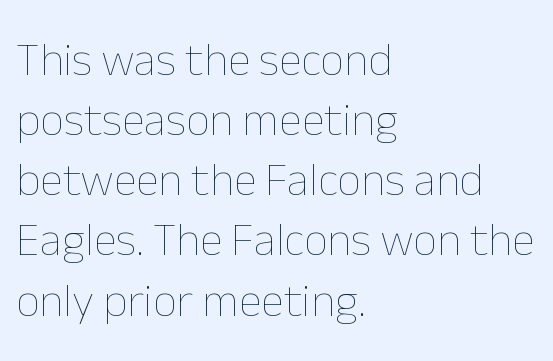
Q: Is the text bold? A: No.
Q: Is the text italic (slanted)? A: No, it is upright.
Q: Is the text underlined? A: No.
Q: How is the paragraph aligned? A: Left-aligned.
Q: Is the spacing between letters normal or unusually wide? A: Normal.
Q: Is the spacing between lines tight, normal or loose? A: Normal.
Q: Width (condensed, normal, or wide)? A: Normal.
Q: Stroke contrast? A: Low.
Q: x-height? A: Medium.
Q: Monospaced? A: No.
